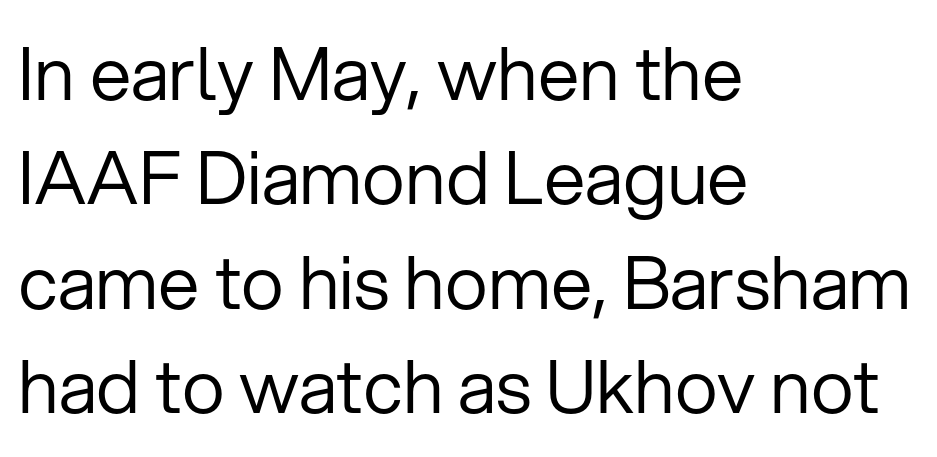
These lines are rendered in a variable-pitch font. The baseline area is clear. Stroke thickness stays within the range of a standard reading face or lighter. The rendering uses a moderate line-height, typical for paragraphs.
